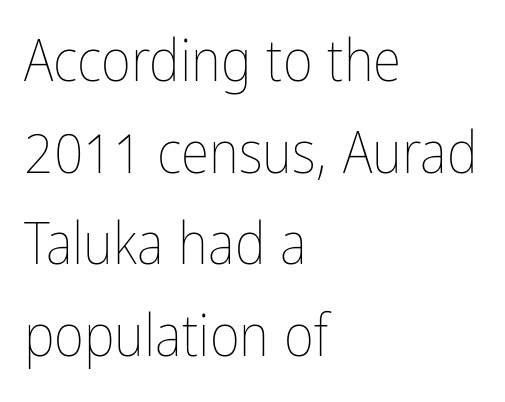
{"italic": "no", "bold": "no", "weight": "thin", "width": "condensed", "stroke_contrast": "low", "x_height": "medium", "monospaced": "no", "underline": "no", "align": "left", "line_spacing": "normal", "line_spacing_ratio": 1.58, "letter_spacing": "normal", "letter_spacing_em": 0.0, "glyph_px": 58}
